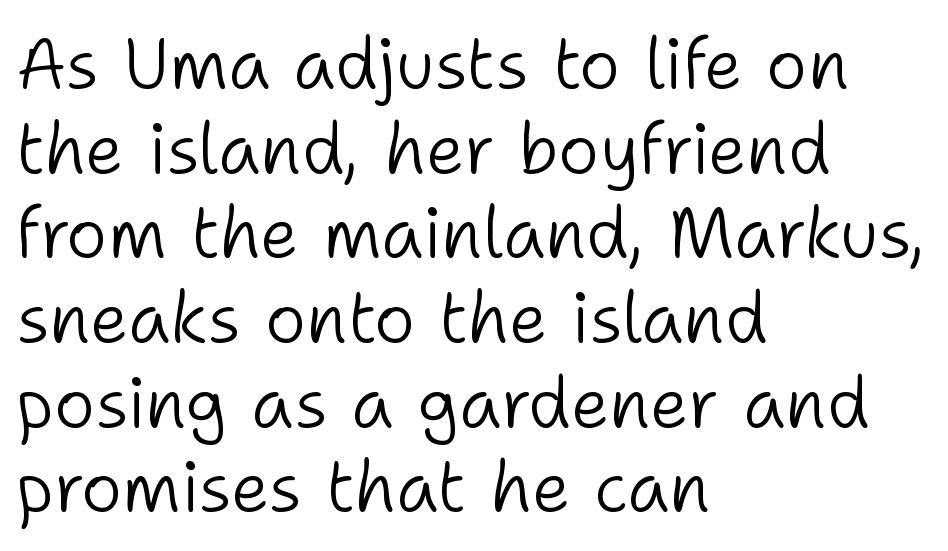
If you drew a ruler down the left edge, every line would touch it. The strokes carry an ordinary text weight at most. When letters stand straight like this, we call the style roman or upright. Note the varied advance widths — an 'i' is clearly narrower than an 'm'. Glyph-to-glyph distance matches everyday printed text. Nothing sits at the stroke ends, so this counts as sans-serif.
